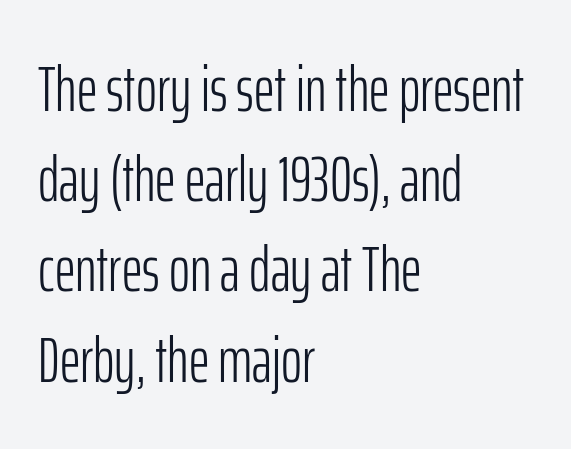
The image shows 64 px light, condensed sans-serif type, upright; set left-aligned, normal line spacing (1.41x), normal letter spacing, not underlined; low stroke contrast and a medium x-height.
